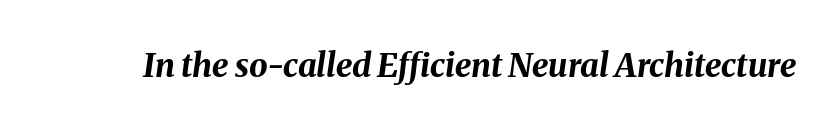
Q: Is the text bold? A: Yes.
Q: Is the text italic (slanted)? A: Yes, it leans right by about 8 degrees.
Q: Is the text underlined? A: No.
Q: Is the spacing between letters normal or unusually wide? A: Normal.
Q: Width (condensed, normal, or wide)? A: Normal.
Q: Stroke contrast? A: Medium.
Q: x-height? A: Medium.
Q: Monospaced? A: No.
